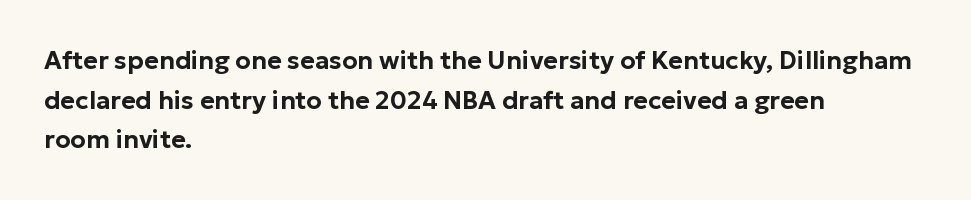
Words appear dense and cohesive because spacing is normal. Italic? Not at all — the glyphs are vertical. Horizontally, the lines are justified to the leading edge only. Leading matches the norm, producing a regular column. Each row of text sits above clean, open space.
